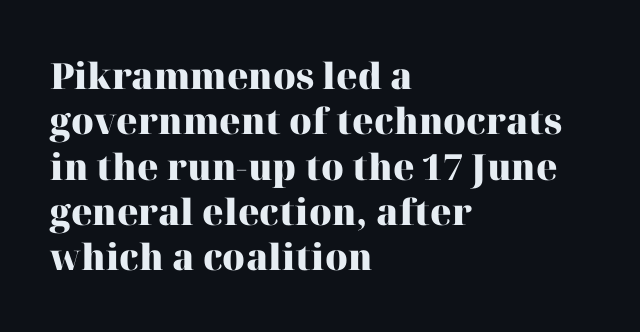
The image shows 36 px heavy serif type, upright; set left-aligned, normal line spacing (1.26x), normal letter spacing, not underlined; high stroke contrast and a medium x-height.
